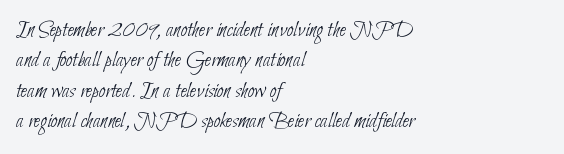
Q: Is the text bold? A: No.
Q: Is the text underlined? A: No.
Q: How is the paragraph aligned? A: Left-aligned.
Q: Is the spacing between letters normal or unusually wide? A: Normal.
Q: Is the spacing between lines tight, normal or loose? A: Normal.
